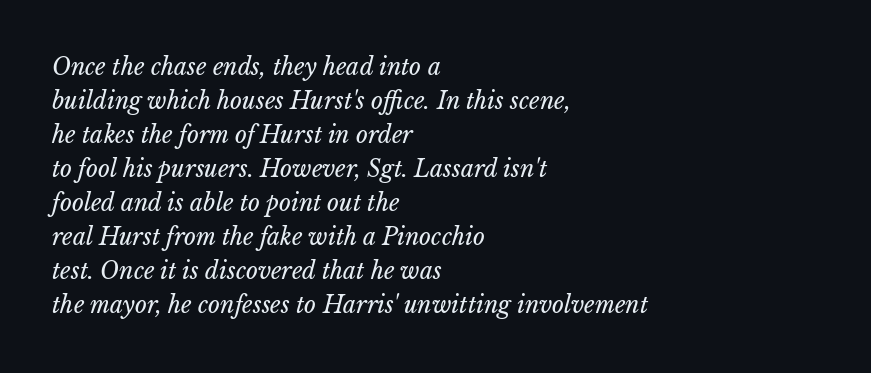
Q: Is the text bold? A: No.
Q: Is the text underlined? A: No.
Q: How is the paragraph aligned? A: Left-aligned.
Q: Is the spacing between letters normal or unusually wide? A: Normal.
Q: Is the spacing between lines tight, normal or loose? A: Normal.
